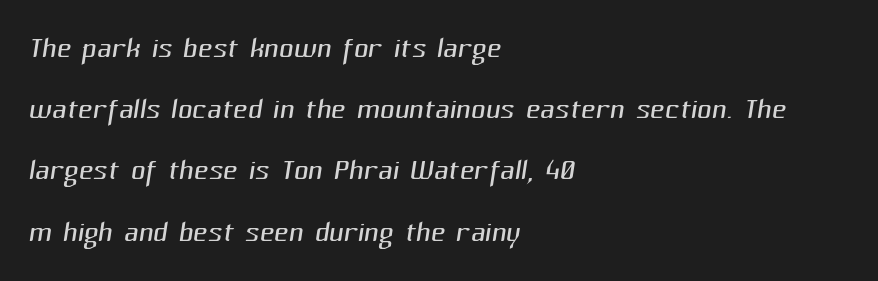
The image shows 40 px light sans-serif type; set left-aligned, normal line spacing (1.53x), normal letter spacing, not underlined; medium stroke contrast and a medium x-height.
